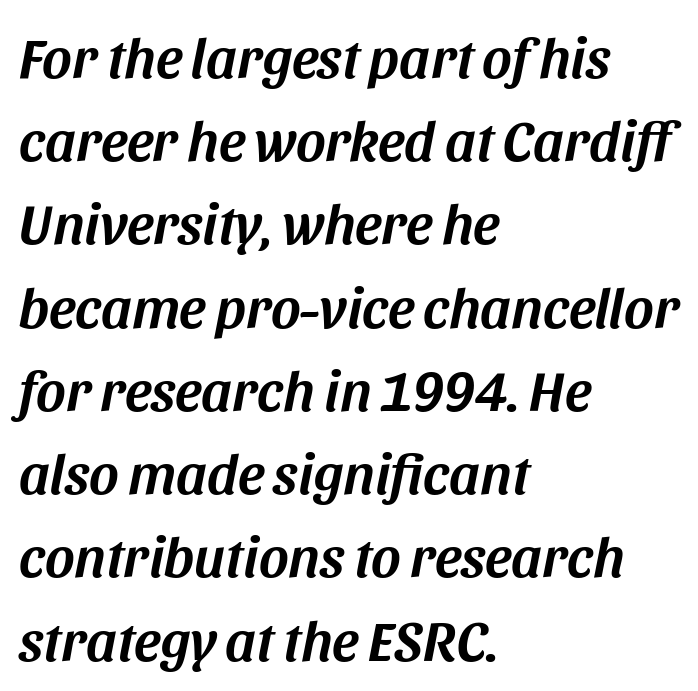
Q: Is the text italic (slanted)? A: Yes, it leans right by about 11 degrees.
Q: Is the text underlined? A: No.
Q: How is the paragraph aligned? A: Left-aligned.
Q: Is the spacing between letters normal or unusually wide? A: Normal.
Q: Is the spacing between lines tight, normal or loose? A: Normal.
Q: Width (condensed, normal, or wide)? A: Normal.
Q: Stroke contrast? A: Medium.
Q: x-height? A: Large.
Q: Monospaced? A: No.
